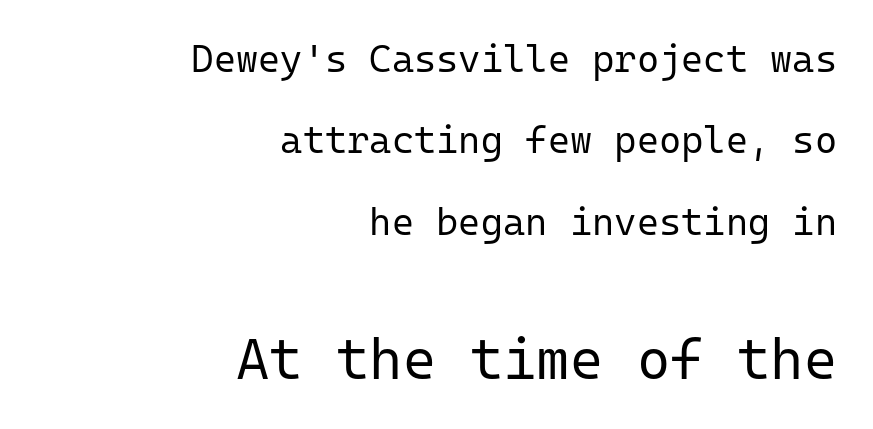
Monospaced: the letters line up in strict vertical columns. Notice how the stems are strictly vertical — no italics here. Check the space under the baseline: it is left empty. Typesetter's note — lower block bumped up in size, upper block left smaller. Honestly, the rows look like they've been pulled way apart. Honestly, the letter spacing is just normal — you wouldn't notice it.
